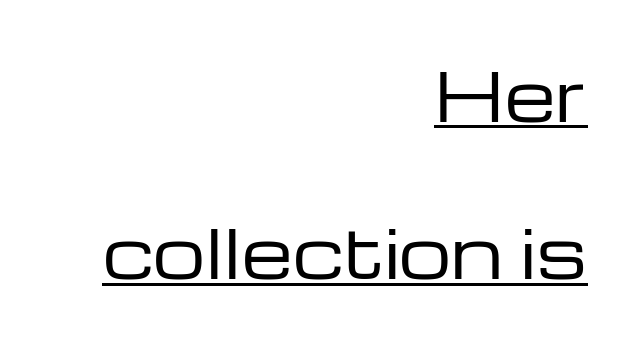
Q: Is the text bold? A: No.
Q: Is the text italic (slanted)? A: No, it is upright.
Q: Is the typeface a serif or a sans-serif typeface? A: Sans-serif.
Q: Is the text underlined? A: Yes.
Q: How is the paragraph aligned? A: Right-aligned.
Q: Is the spacing between letters normal or unusually wide? A: Normal.
Q: Is the spacing between lines tight, normal or loose? A: Loose.
Q: Width (condensed, normal, or wide)? A: Wide.
Q: Stroke contrast? A: Low.
Q: x-height? A: Medium.
Q: Monospaced? A: No.
